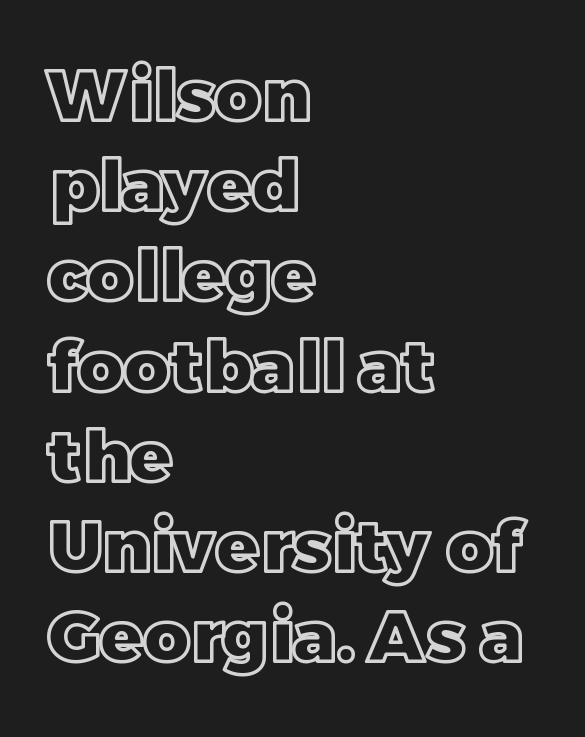
Q: Is the text italic (slanted)? A: No, it is upright.
Q: Is the text underlined? A: No.
Q: How is the paragraph aligned? A: Left-aligned.
Q: Is the spacing between letters normal or unusually wide? A: Normal.
Q: Is the spacing between lines tight, normal or loose? A: Normal.
Q: Width (condensed, normal, or wide)? A: Normal.
Q: x-height? A: Large.
Q: Monospaced? A: No.
